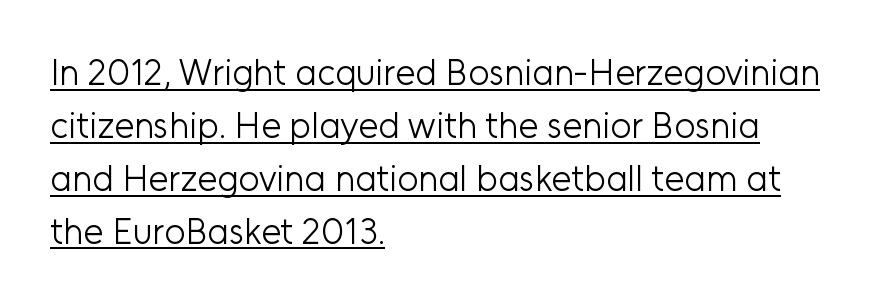
The image shows 36 px light sans-serif type, upright; set left-aligned, normal line spacing (1.47x), normal letter spacing, underlined; low stroke contrast and a medium x-height.
